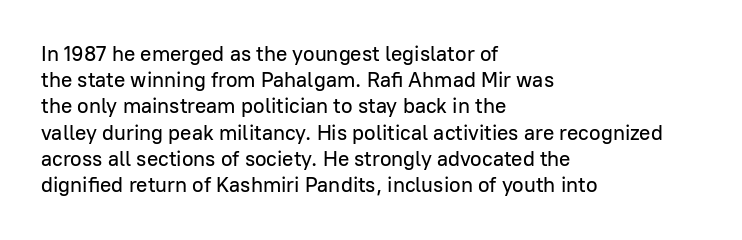
A typesetter would call this leading conventional body-copy spacing. Upright lettering throughout. This rendering uses left alignment, leaving the right contour irregular. The letterforms sit shoulder to shoulder at normal distance. Decoration check: the copy has no underline.
